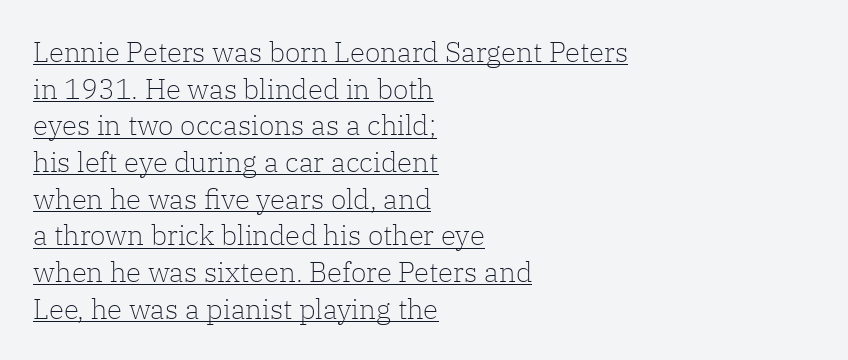
Q: Is the text bold? A: No.
Q: Is the text italic (slanted)? A: No, it is upright.
Q: Is the typeface a serif or a sans-serif typeface? A: Serif.
Q: Is the text underlined? A: Yes.
Q: How is the paragraph aligned? A: Left-aligned.
Q: Is the spacing between letters normal or unusually wide? A: Normal.
Q: Is the spacing between lines tight, normal or loose? A: Normal.
Q: Width (condensed, normal, or wide)? A: Normal.
Q: Stroke contrast? A: Low.
Q: x-height? A: Medium.
Q: Monospaced? A: No.
